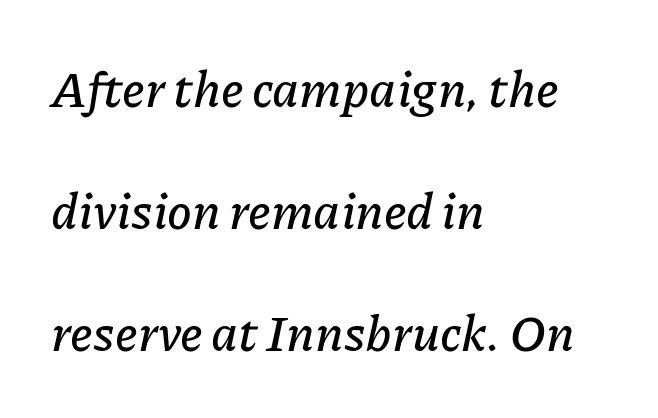
The typography opts for an oblique posture over an upright one. Quick note: underline off. Tracking value appears to be zero — textbook default spacing. The lines are spread far apart with generous leading. In CSS terms this would be text-align: left.
